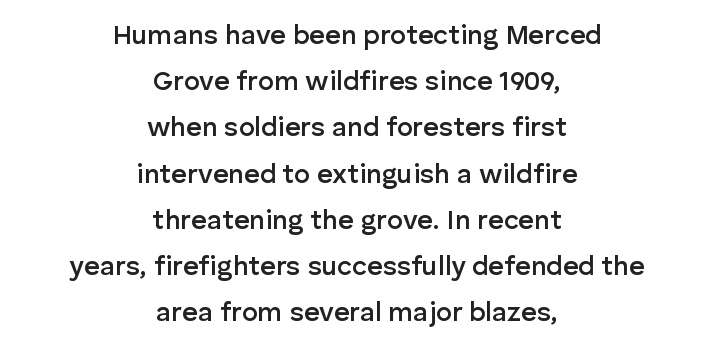
Q: Is the text bold? A: Semi-bold.
Q: Is the text italic (slanted)? A: No, it is upright.
Q: Is the text underlined? A: No.
Q: How is the paragraph aligned? A: Centered.
Q: Is the spacing between letters normal or unusually wide? A: Normal.
